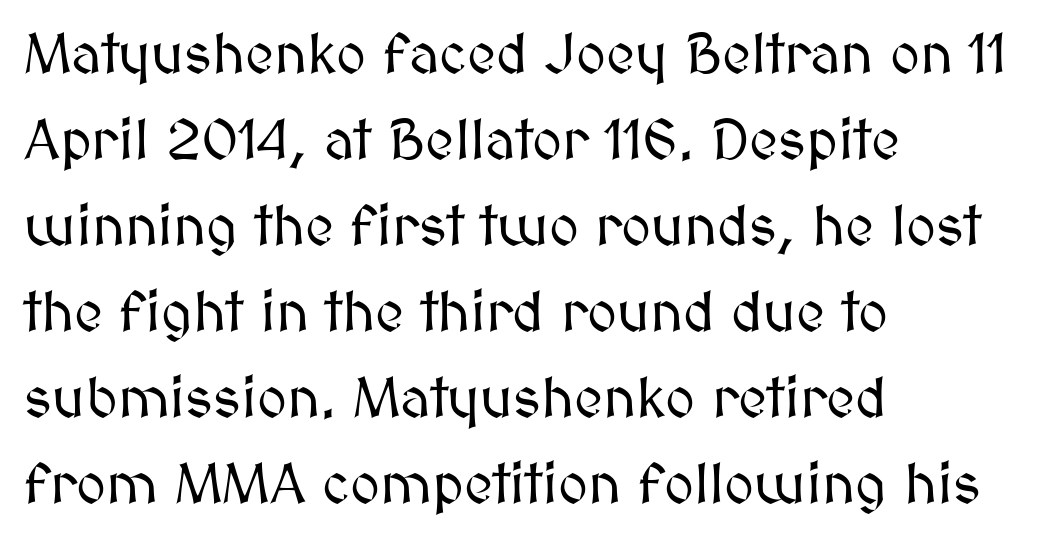
Q: Is the text italic (slanted)? A: No, it is upright.
Q: Is the text underlined? A: No.
Q: How is the paragraph aligned? A: Left-aligned.
Q: Is the spacing between letters normal or unusually wide? A: Normal.
Q: Is the spacing between lines tight, normal or loose? A: Normal.
Q: Width (condensed, normal, or wide)? A: Normal.
Q: Stroke contrast? A: Medium.
Q: x-height? A: Medium.
Q: Monospaced? A: No.
